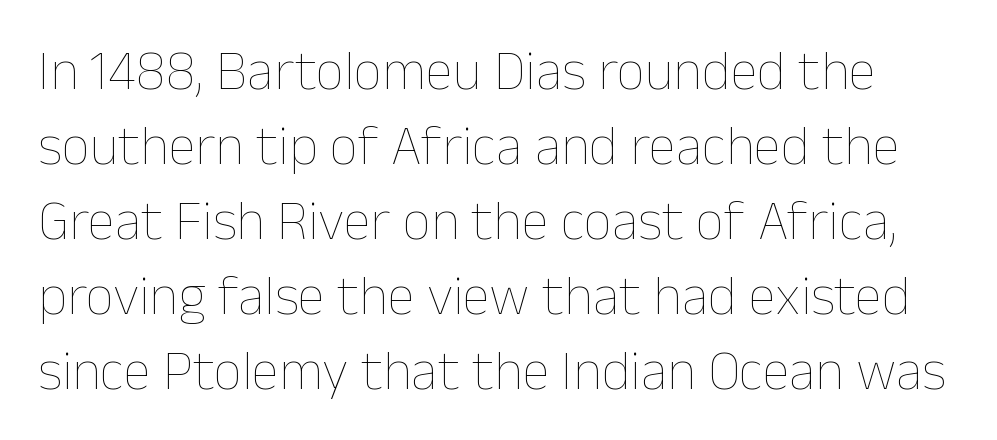
This sample keeps an unexceptional amount of space between lines. Look at the tracking — it's just the regular setting, nothing added. Stroke mass is kept to a normal reading level or below. Is this a fixed-width face? No — the glyphs have proportional, varying widths. Nope, not italic — everything's standing straight. Lines of text with bare space underneath.
